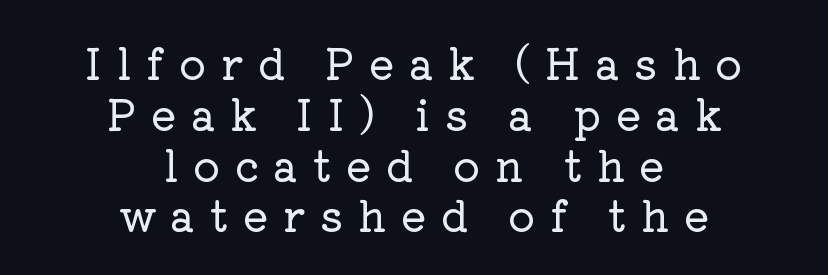
{"serif": "yes", "italic": "no", "width": "normal", "stroke_contrast": "low", "x_height": "medium", "monospaced": "no", "underline": "no", "align": "center", "line_spacing_ratio": 1.21, "letter_spacing": "wide", "letter_spacing_em": 0.35, "glyph_px": 42}
